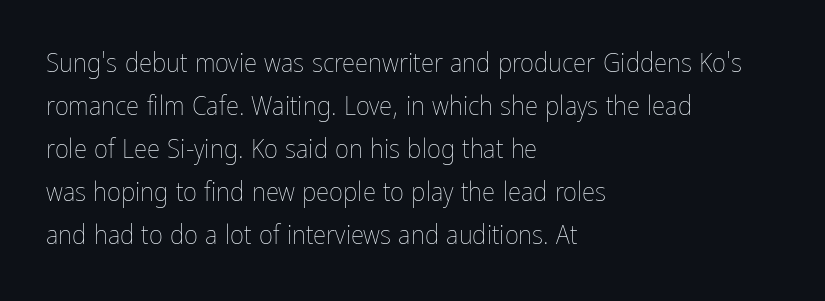
Line beginnings align vertically; line endings do not. Quick note: not italic, upright. No chunkiness to these letters — they're not bold. Default kerning and tracking; the words read as compact shapes.
